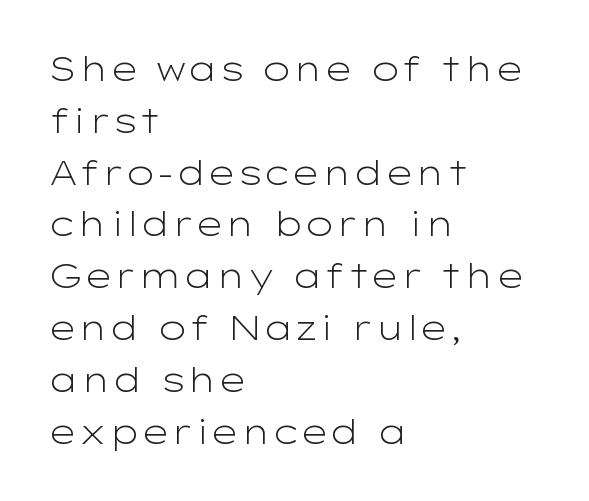
Just letters on the line, the space beneath them empty. Regarding serifs, this sample does without them. A roman cut, with each character standing at attention. This sample has the flowing, uneven cadence of proportional lettering. Regarding leading, the lines here are spaced in the standard way. Where is the straight margin? On the left.
